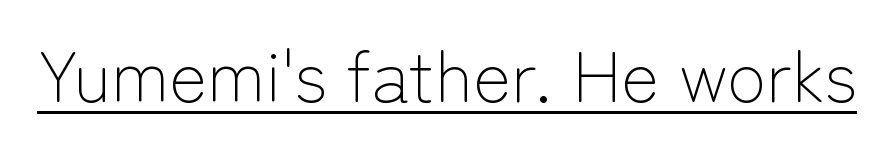
Q: Is the text bold? A: No.
Q: Is the text italic (slanted)? A: No, it is upright.
Q: Is the typeface a serif or a sans-serif typeface? A: Sans-serif.
Q: Is the text underlined? A: Yes.
Q: Is the spacing between letters normal or unusually wide? A: Normal.
Q: Width (condensed, normal, or wide)? A: Normal.
Q: Stroke contrast? A: Low.
Q: x-height? A: Medium.
Q: Monospaced? A: No.
